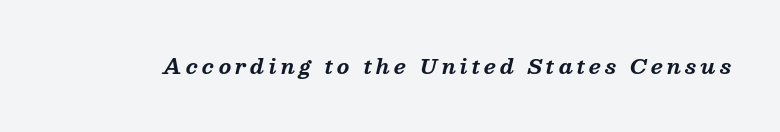
Q: Is the text bold? A: Yes.
Q: Is the text italic (slanted)? A: Yes, it leans right by about 13 degrees.
Q: Is the text underlined? A: No.
Q: Is the spacing between letters normal or unusually wide? A: Unusually wide.
